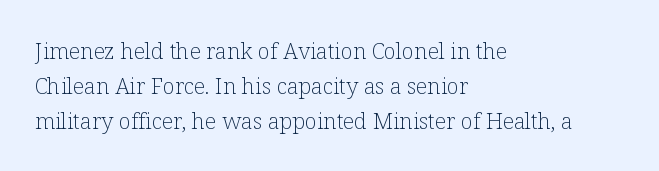
Q: Is the text bold? A: No.
Q: Is the text italic (slanted)? A: No, it is upright.
Q: Is the text underlined? A: No.
Q: How is the paragraph aligned? A: Left-aligned.
Q: Is the spacing between letters normal or unusually wide? A: Normal.
Q: Is the spacing between lines tight, normal or loose? A: Normal.
